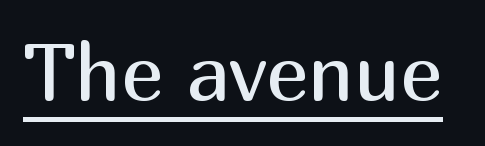
The image shows 80 px regular-weight sans-serif type, upright; set normal letter spacing, underlined; medium stroke contrast and a medium x-height.
